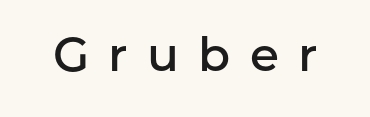
{"serif": "no", "italic": "no", "bold": "semi", "weight": "semibold", "width": "normal", "stroke_contrast": "low", "x_height": "medium", "monospaced": "no", "underline": "no", "letter_spacing": "wide", "letter_spacing_em": 0.41, "glyph_px": 47}
